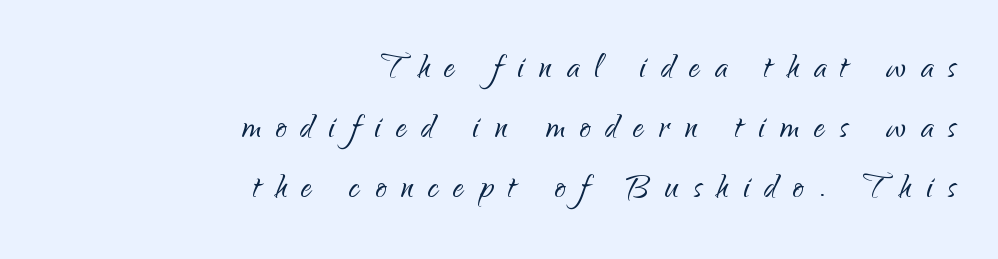
The image shows 43 px light sans-serif type; set right-aligned, normal line spacing (1.39x), unusually wide letter spacing (+0.35 em), not underlined; low stroke contrast and a small x-height.
